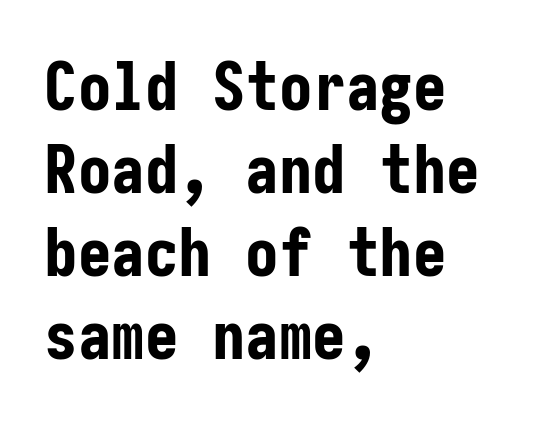
The characters display no serif detailing; their extremities are plain. Underlining? Definitely not there. Every character sits straight up, as roman type does. Characters follow at the spacing the type designer built in.
